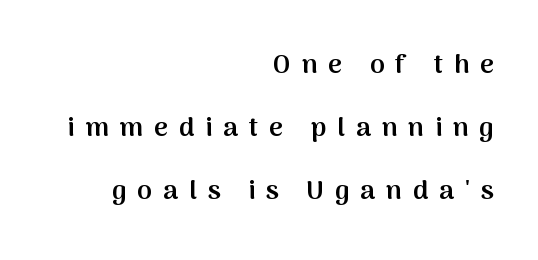
A roman cut, with each character standing at attention. Stroke thickness is moderately raised; the sample reads as semibold. Alignment: flush right. Underline: absent. How would I describe the line gaps? Wide and relaxed.
